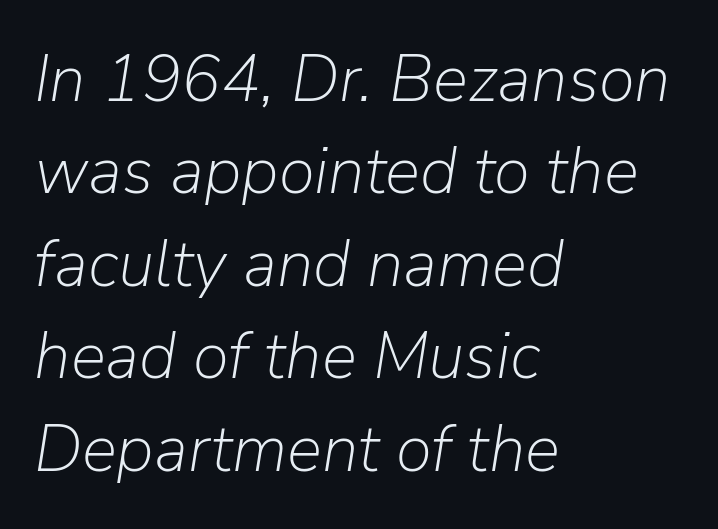
{"italic": "yes", "lean": "right", "slant_degrees": 9, "bold": "no", "weight": "light", "width": "normal", "stroke_contrast": "low", "x_height": "medium", "monospaced": "no", "underline": "no", "align": "left", "line_spacing": "normal", "line_spacing_ratio": 1.4, "letter_spacing": "normal", "letter_spacing_em": 0.0, "glyph_px": 66}
